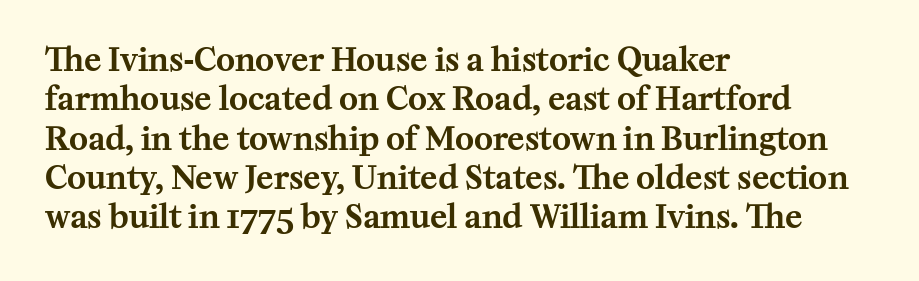
{"serif": "yes", "italic": "no", "width": "normal", "stroke_contrast": "medium", "x_height": "medium", "monospaced": "no", "underline": "no", "align": "left", "line_spacing_ratio": 1.23, "letter_spacing": "normal", "letter_spacing_em": 0.0, "glyph_px": 32}
